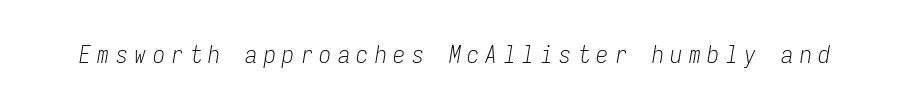
The axis of the letterforms is tilted away from vertical. The tracking jumps out immediately: characters are airy and widely separated. Anything drawn beneath the words? Only blank space. The weight tops out at a normal text grade.
